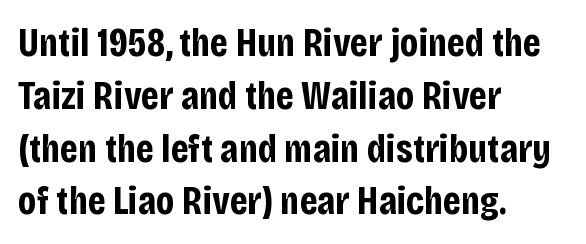
Q: Is the text bold? A: Yes.
Q: Is the text italic (slanted)? A: No, it is upright.
Q: Is the typeface a serif or a sans-serif typeface? A: Sans-serif.
Q: Is the text underlined? A: No.
Q: How is the paragraph aligned? A: Left-aligned.
Q: Is the spacing between letters normal or unusually wide? A: Normal.
Q: Is the spacing between lines tight, normal or loose? A: Normal.
Q: Width (condensed, normal, or wide)? A: Condensed.
Q: Stroke contrast? A: Low.
Q: x-height? A: Large.
Q: Monospaced? A: No.
